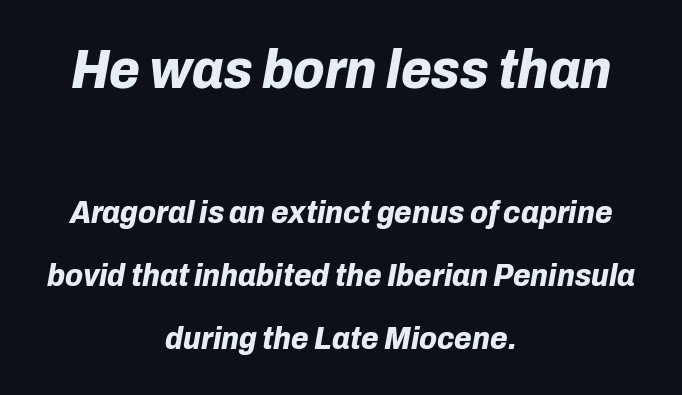
Q: Is the text bold? A: Yes.
Q: Is the text italic (slanted)? A: Yes, it leans right by about 10 degrees.
Q: Is the text underlined? A: No.
Q: How is the paragraph aligned? A: Centered.
Q: Is the spacing between letters normal or unusually wide? A: Normal.
Q: Is the spacing between lines tight, normal or loose? A: Loose.
Q: Which block of text is set in a larger size, the first (top) or the second (bottom)? A: The first (top) one.
Q: Width (condensed, normal, or wide)? A: Normal.
Q: Stroke contrast? A: Low.
Q: x-height? A: Medium.
Q: Monospaced? A: No.
